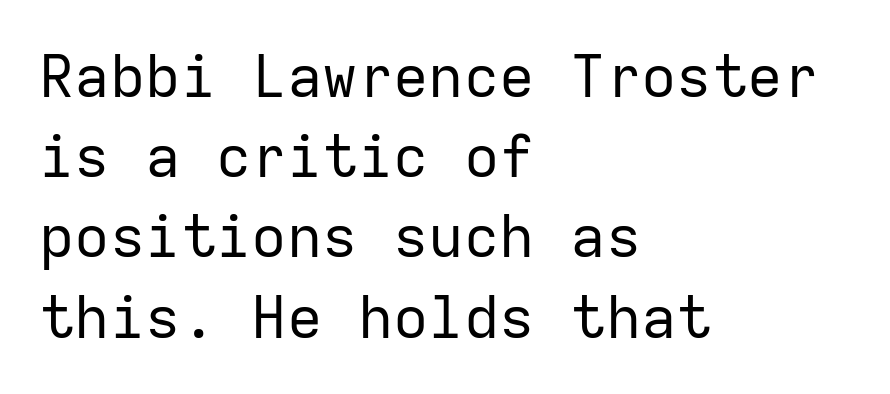
{"serif": "no", "italic": "no", "bold": "no", "weight": "regular", "width": "normal", "stroke_contrast": "low", "x_height": "medium", "monospaced": "yes", "underline": "no", "align": "left", "line_spacing": "normal", "line_spacing_ratio": 1.36, "letter_spacing": "normal", "letter_spacing_em": 0.0, "glyph_px": 59}
